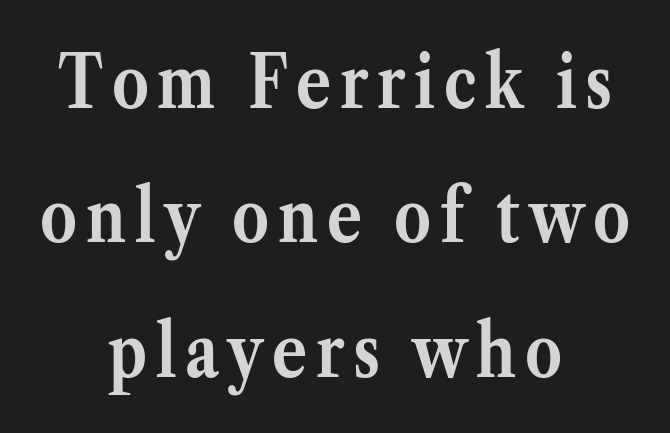
{"serif": "yes", "italic": "no", "bold": "yes", "weight": "semibold", "width": "normal", "stroke_contrast": "medium", "x_height": "medium", "monospaced": "no", "underline": "no", "align": "center", "line_spacing_ratio": 1.84, "glyph_px": 73}
